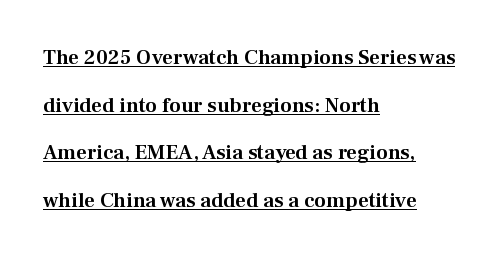
Q: Is the text italic (slanted)? A: No, it is upright.
Q: Is the text underlined? A: Yes.
Q: How is the paragraph aligned? A: Left-aligned.
Q: Is the spacing between letters normal or unusually wide? A: Normal.
Q: Is the spacing between lines tight, normal or loose? A: Loose.
